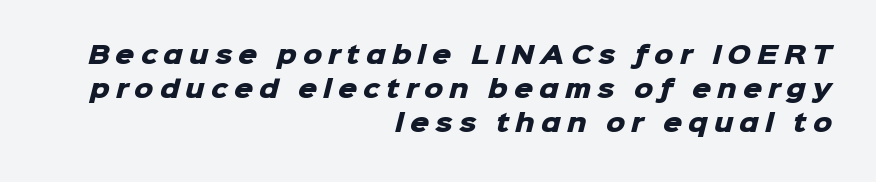
Q: Is the text bold? A: Yes.
Q: Is the text underlined? A: No.
Q: How is the paragraph aligned? A: Right-aligned.
Q: Is the spacing between letters normal or unusually wide? A: Unusually wide.
Q: Is the spacing between lines tight, normal or loose? A: Normal.
